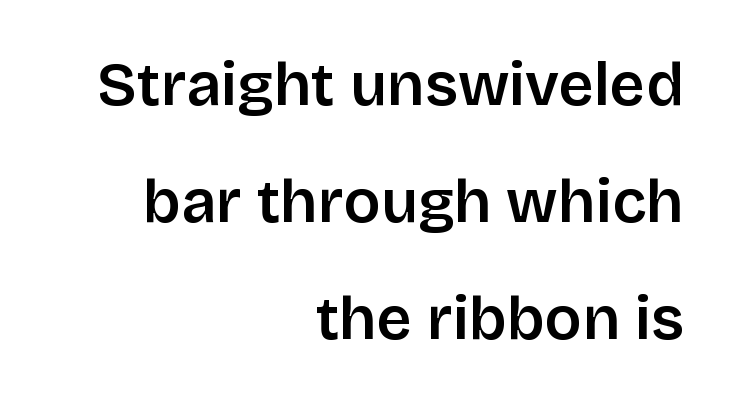
Descenders hang freely into open space. Letterform terminals end flat and unadorned throughout the passage. These lines are set flush right with a ragged left edge. The rendering uses natural spacing where letterforms have individual widths. Airy leading.
